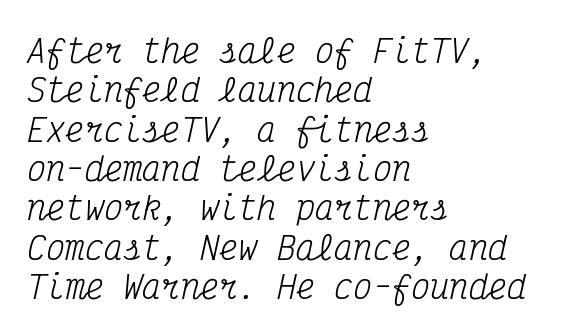
Observe the ordinary spacing: letters are neighbours, not strangers. The rendering anchors every line to the left-hand side. The typeface chosen for these lines features serifs. Each letter, wide or thin by design, is forced into the same width here. There's an unmistakable incline to the writing here.
